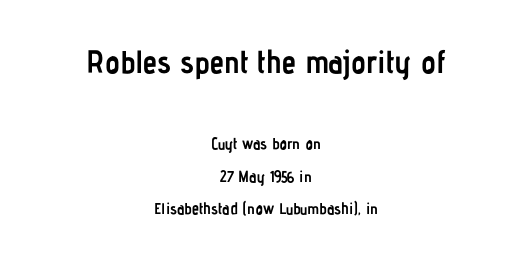
Reading down the column, the eye jumps a long way to each next line. The font's upright variant was chosen for this text. Look at the glyph heights: the upper group is clearly the bigger setting. The horizontal fit of the characters is conventional and even. The string is rendered with underlining switched off. The passage shown is typed in a proportional face where columns would drift.
